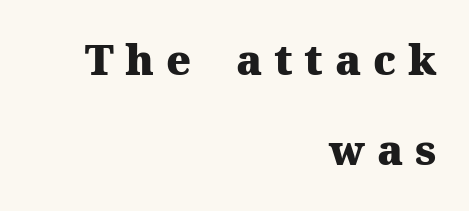
{"serif": "yes", "italic": "no", "bold": "yes", "weight": "heavy", "width": "normal", "stroke_contrast": "medium", "x_height": "medium", "monospaced": "no", "underline": "no", "align": "right", "line_spacing": "loose", "line_spacing_ratio": 2.14, "letter_spacing": "wide", "letter_spacing_em": 0.28, "glyph_px": 42}
